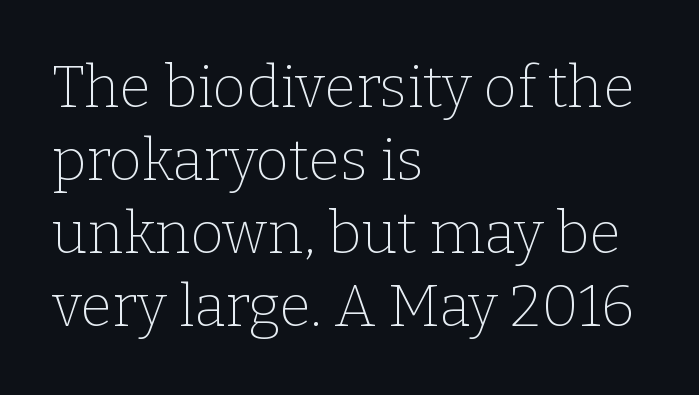
Q: Is the text bold? A: No.
Q: Is the text italic (slanted)? A: No, it is upright.
Q: Is the typeface a serif or a sans-serif typeface? A: Serif.
Q: Is the text underlined? A: No.
Q: How is the paragraph aligned? A: Left-aligned.
Q: Is the spacing between letters normal or unusually wide? A: Normal.
Q: Is the spacing between lines tight, normal or loose? A: Normal.
Q: Width (condensed, normal, or wide)? A: Normal.
Q: Stroke contrast? A: Low.
Q: x-height? A: Medium.
Q: Monospaced? A: No.
